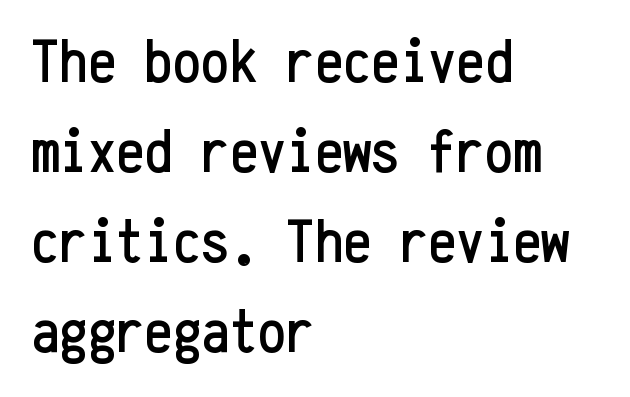
The image shows 63 px condensed sans-serif type, upright, monospaced; set left-aligned, normal line spacing (1.43x), normal letter spacing, not underlined; low stroke contrast and a medium x-height.
